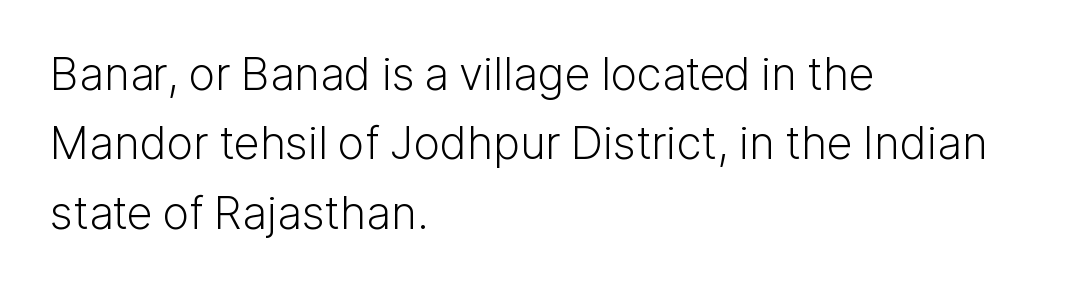
The image shows 45 px light sans-serif type, upright; set left-aligned, normal line spacing (1.54x), normal letter spacing, not underlined; low stroke contrast and a medium x-height.
